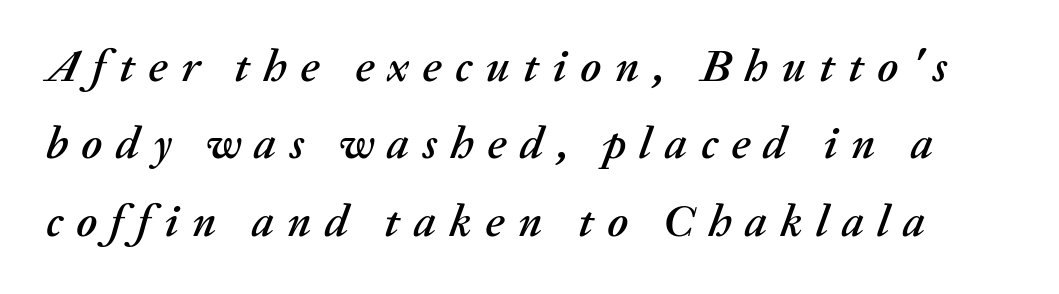
{"italic": "yes", "lean": "right", "slant_degrees": 20, "width": "normal", "stroke_contrast": "medium", "x_height": "medium", "monospaced": "no", "underline": "no", "line_spacing": "normal", "line_spacing_ratio": 1.68, "letter_spacing": "wide", "letter_spacing_em": 0.29, "glyph_px": 46}
